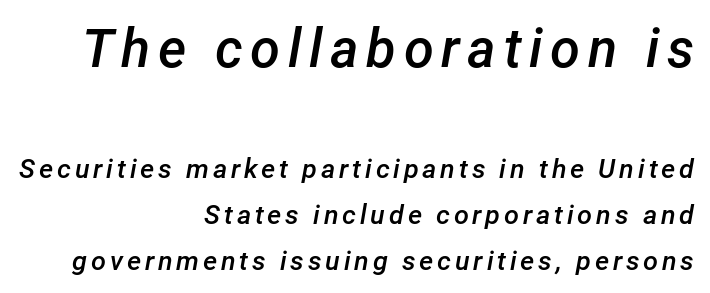
{"italic": "yes", "lean": "right", "slant_degrees": 12, "bold": "semi", "weight": "semibold", "width": "normal", "stroke_contrast": "low", "x_height": "medium", "monospaced": "no", "underline": "no", "align": "right", "line_spacing_ratio": 1.71, "larger_block": "first", "size_ratio": 2.0, "glyph_px": 54}
